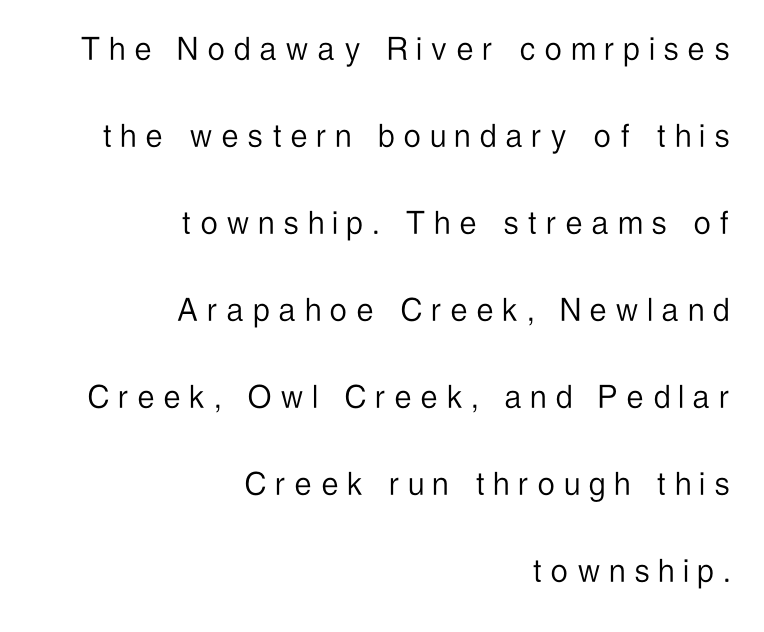
Typographically, this falls in the sans-serif category. The typesetter chose a ragged-left arrangement here. The vertical gap from one line to the next is large. Is this a fixed-width face? No — the glyphs have proportional, varying widths. The passage shown is not underscored anywhere. What stands out about the letter spacing? Its width — letters are far apart.
